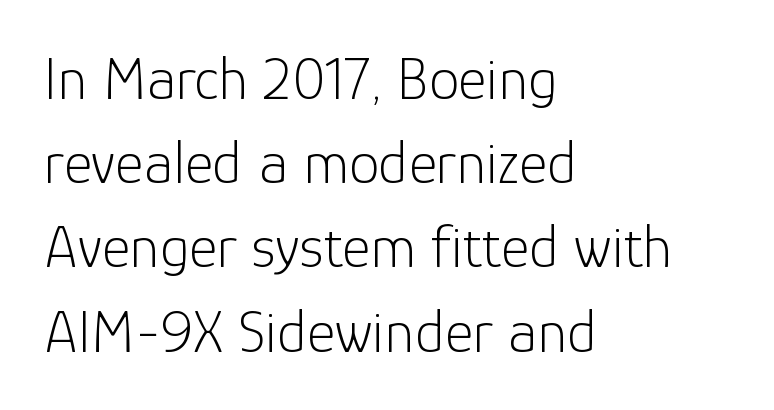
The image shows 61 px light sans-serif type, upright; set left-aligned, normal line spacing (1.38x), normal letter spacing, not underlined; low stroke contrast and a medium x-height.
